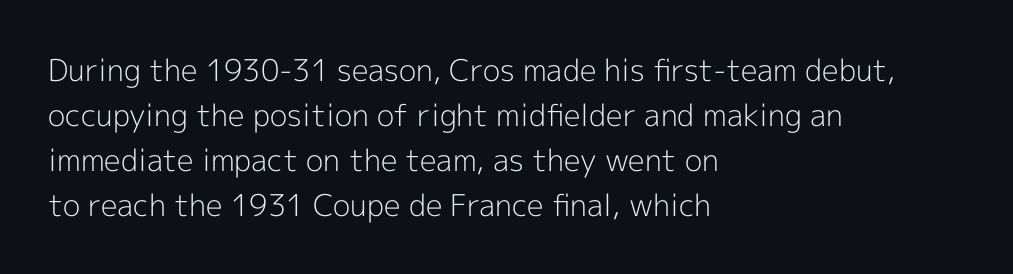
The image shows 30 px light sans-serif type, upright; set left-aligned, normal line spacing (1.5x), normal letter spacing, not underlined; a medium x-height.
